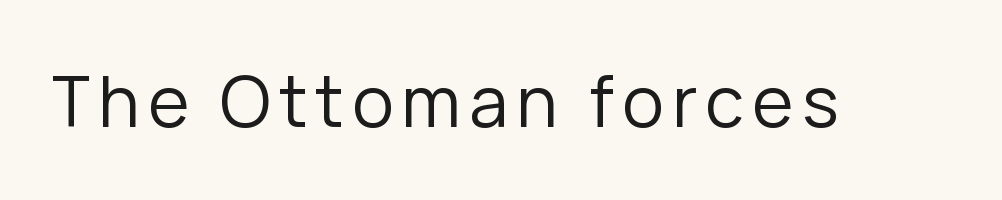
This sample has the flowing, uneven cadence of proportional lettering. The axis of the letterforms is exactly vertical. The typeface has the unassuming heft of standard copy or less. Lines of text with bare space underneath. Examine the stroke ends and you'll find no serifs.
